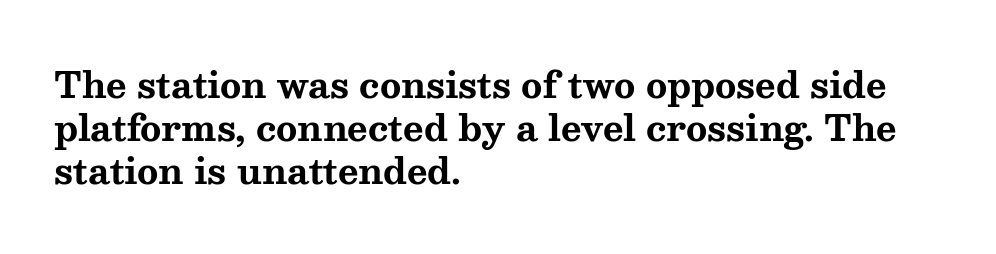
Q: Is the text bold? A: Yes.
Q: Is the text italic (slanted)? A: No, it is upright.
Q: Is the typeface a serif or a sans-serif typeface? A: Serif.
Q: Is the text underlined? A: No.
Q: How is the paragraph aligned? A: Left-aligned.
Q: Is the spacing between letters normal or unusually wide? A: Normal.
Q: Width (condensed, normal, or wide)? A: Wide.
Q: Stroke contrast? A: Medium.
Q: x-height? A: Medium.
Q: Monospaced? A: No.
